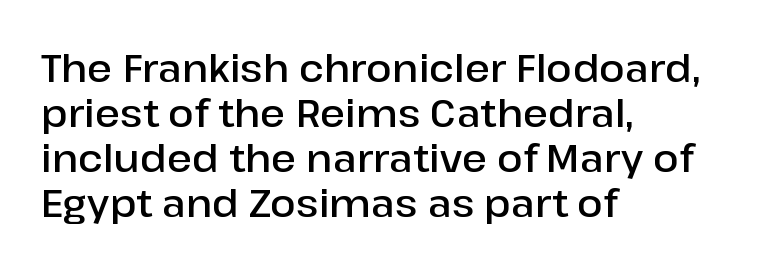
Q: Is the text bold? A: Semi-bold.
Q: Is the text italic (slanted)? A: No, it is upright.
Q: Is the typeface a serif or a sans-serif typeface? A: Sans-serif.
Q: Is the text underlined? A: No.
Q: How is the paragraph aligned? A: Left-aligned.
Q: Is the spacing between letters normal or unusually wide? A: Normal.
Q: Width (condensed, normal, or wide)? A: Normal.
Q: Stroke contrast? A: Low.
Q: x-height? A: Medium.
Q: Monospaced? A: No.
